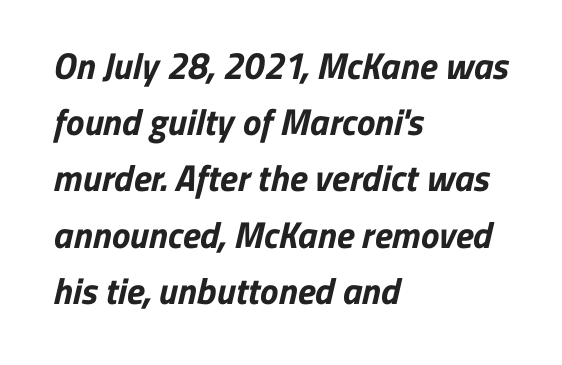
Q: Is the text bold? A: Yes.
Q: Is the typeface a serif or a sans-serif typeface? A: Sans-serif.
Q: Is the text underlined? A: No.
Q: How is the paragraph aligned? A: Left-aligned.
Q: Is the spacing between letters normal or unusually wide? A: Normal.
Q: Is the spacing between lines tight, normal or loose? A: Normal.
Q: Width (condensed, normal, or wide)? A: Normal.
Q: Stroke contrast? A: Low.
Q: x-height? A: Medium.
Q: Monospaced? A: No.
